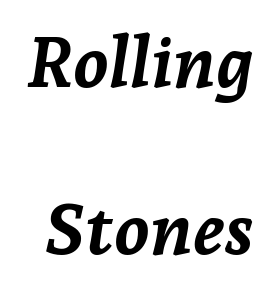
{"italic": "yes", "lean": "right", "slant_degrees": 7, "bold": "yes", "weight": "semibold", "width": "normal", "stroke_contrast": "low", "x_height": "medium", "monospaced": "no", "underline": "no", "line_spacing": "loose", "line_spacing_ratio": 2.35, "letter_spacing": "normal", "letter_spacing_em": 0.0, "glyph_px": 71}
